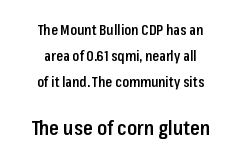
{"italic": "no", "bold": "semi", "underline": "no", "align": "center", "line_spacing_ratio": 1.84, "letter_spacing": "normal", "letter_spacing_em": 0.0, "larger_block": "second", "size_ratio": 1.43, "glyph_px": 20}
